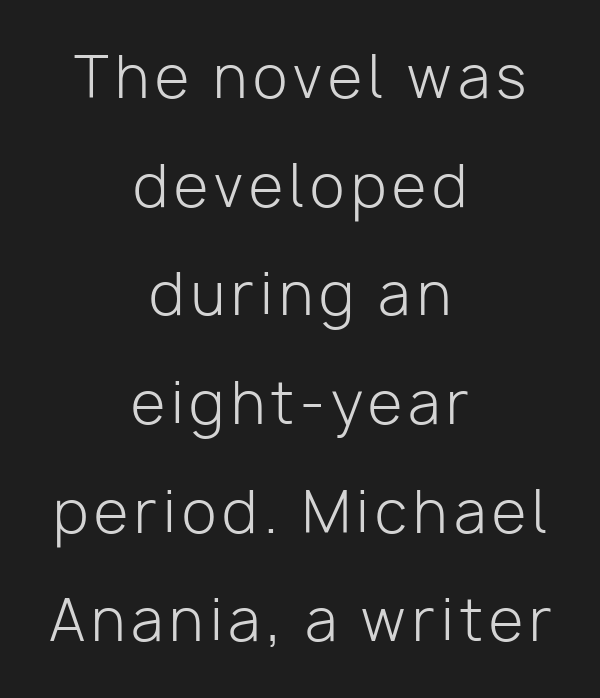
The image shows 56 px light sans-serif type, upright; set centered, loose line spacing (1.94x), not underlined; low stroke contrast and a medium x-height.
